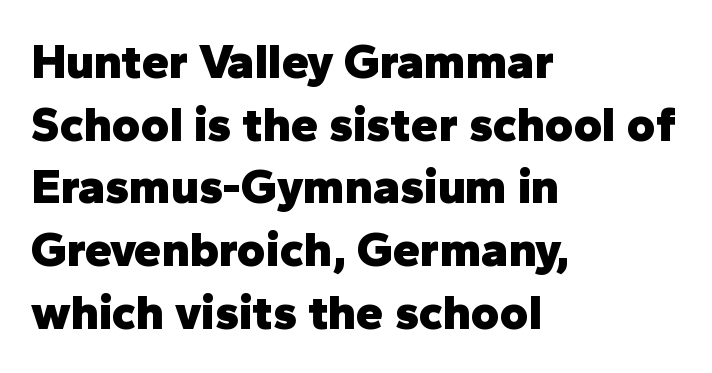
Q: Is the text bold? A: Yes.
Q: Is the text italic (slanted)? A: No, it is upright.
Q: Is the typeface a serif or a sans-serif typeface? A: Sans-serif.
Q: Is the text underlined? A: No.
Q: How is the paragraph aligned? A: Left-aligned.
Q: Is the spacing between letters normal or unusually wide? A: Normal.
Q: Is the spacing between lines tight, normal or loose? A: Normal.
Q: Width (condensed, normal, or wide)? A: Normal.
Q: Stroke contrast? A: Low.
Q: x-height? A: Medium.
Q: Monospaced? A: No.
